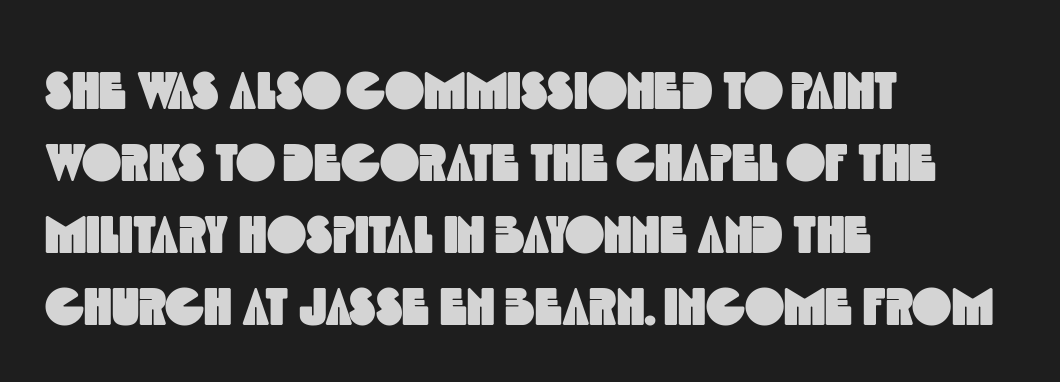
{"serif": "no", "width": "condensed", "x_height": "large", "monospaced": "no", "underline": "no", "align": "left", "line_spacing": "normal", "line_spacing_ratio": 1.36, "letter_spacing": "normal", "letter_spacing_em": 0.0, "glyph_px": 53}
